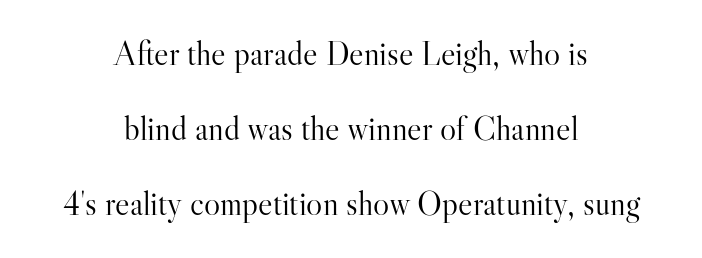
The image shows 34 px light serif type, upright; set centered, loose line spacing (2.21x), normal letter spacing, not underlined; high stroke contrast and a small x-height.
